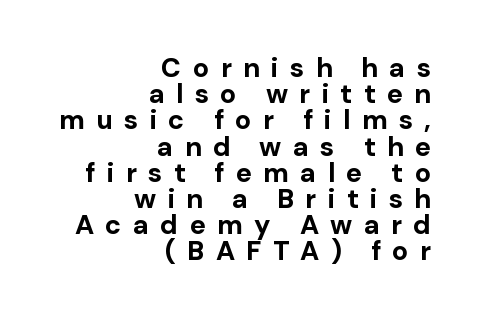
Q: Is the text bold? A: Yes.
Q: Is the text italic (slanted)? A: No, it is upright.
Q: Is the text underlined? A: No.
Q: How is the paragraph aligned? A: Right-aligned.
Q: Is the spacing between letters normal or unusually wide? A: Unusually wide.
Q: Is the spacing between lines tight, normal or loose? A: Tight.
